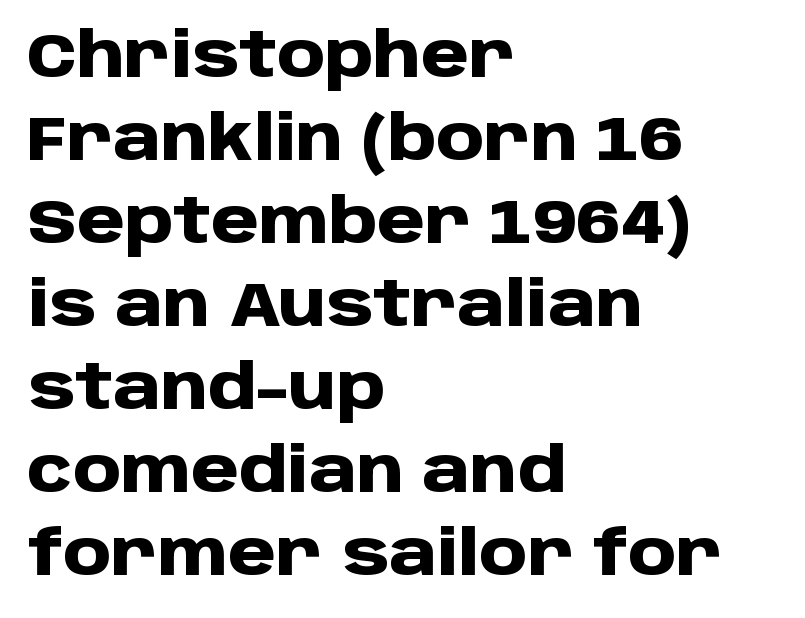
{"serif": "no", "italic": "no", "bold": "yes", "weight": "heavy", "width": "normal", "stroke_contrast": "low", "x_height": "large", "monospaced": "no", "underline": "no", "align": "left", "line_spacing": "normal", "line_spacing_ratio": 1.36, "letter_spacing": "normal", "letter_spacing_em": 0.0, "glyph_px": 61}
